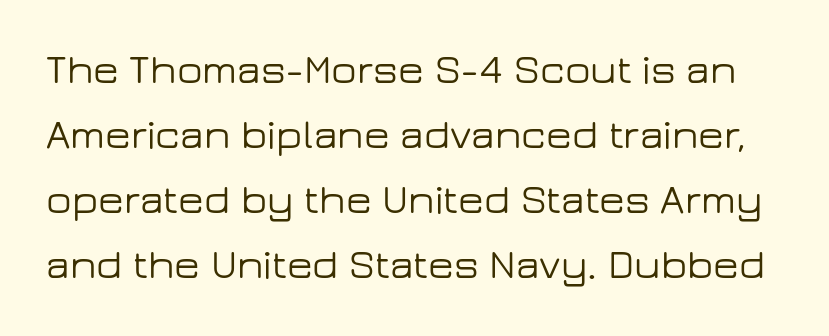
The image shows 42 px wide sans-serif type, upright; set normal line spacing (1.55x), normal letter spacing, not underlined; low stroke contrast and a medium x-height.
